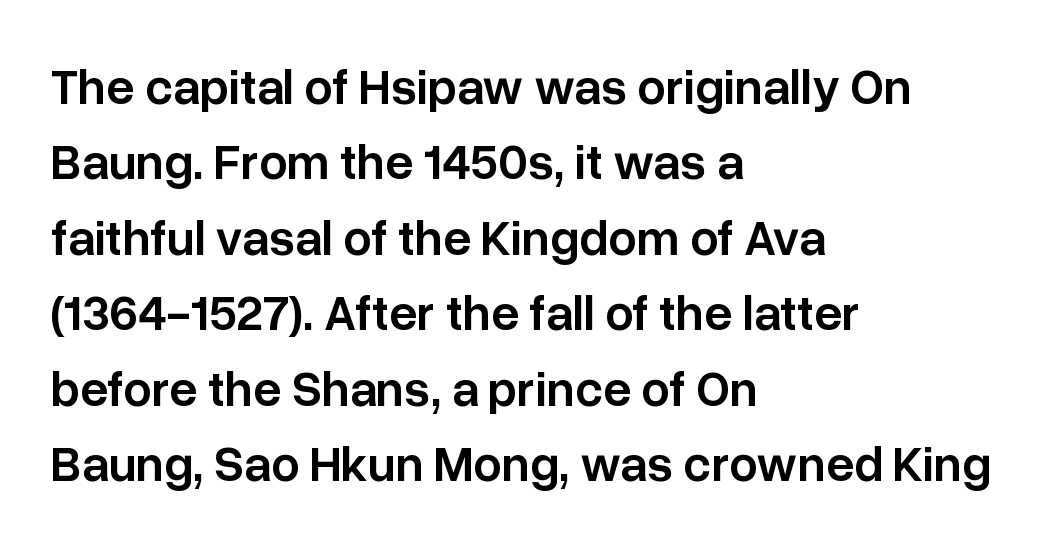
The image shows 50 px semibold sans-serif type, upright; set left-aligned, normal line spacing (1.51x), normal letter spacing, not underlined; low stroke contrast and a medium x-height.
